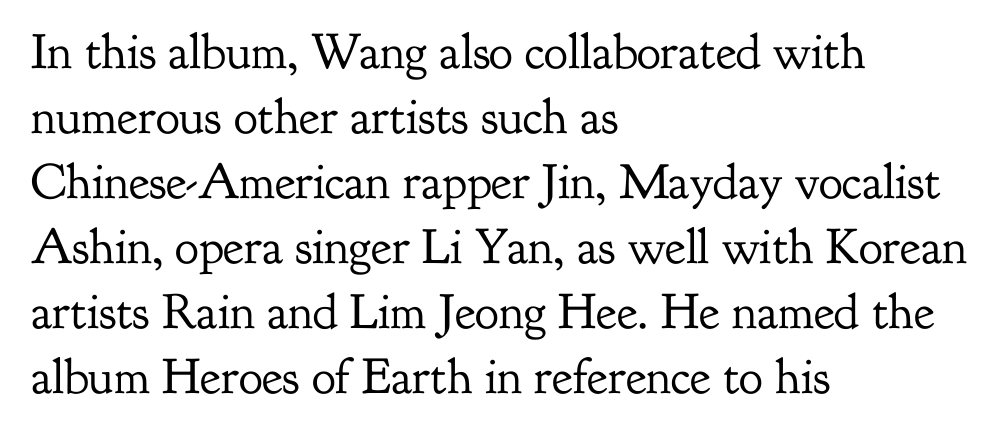
{"serif": "yes", "italic": "no", "bold": "no", "weight": "regular", "width": "normal", "stroke_contrast": "low", "x_height": "small", "monospaced": "no", "underline": "no", "align": "left", "line_spacing": "normal", "line_spacing_ratio": 1.3, "letter_spacing": "normal", "letter_spacing_em": 0.0, "glyph_px": 50}
